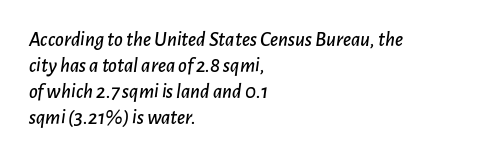
The image shows 21 px text type, italic (leaning right); set left-aligned, line spacing 1.24x, normal letter spacing, not underlined.
